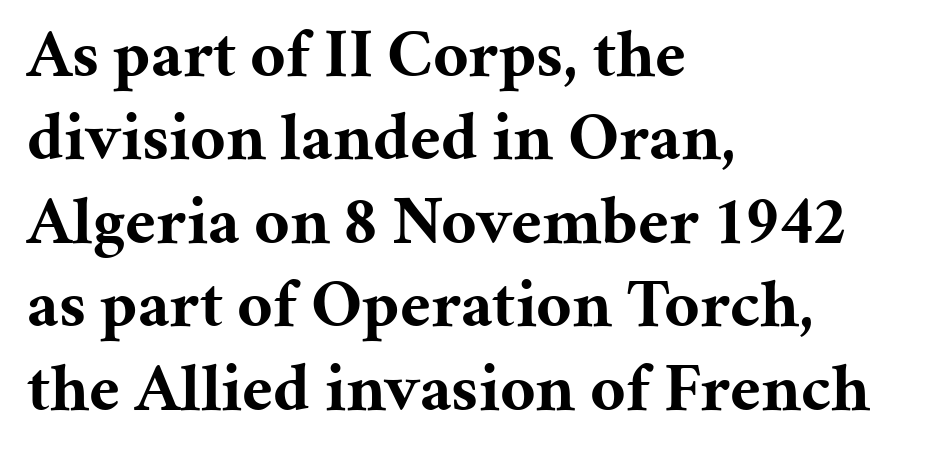
The image shows 69 px bold serif type, upright; set left-aligned, line spacing 1.21x, normal letter spacing, not underlined; medium stroke contrast and a medium x-height.
